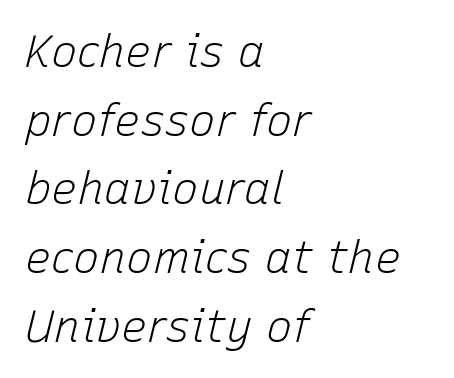
The image shows 44 px light type, italic (leaning right); set left-aligned, normal line spacing (1.56x), normal letter spacing, not underlined; low stroke contrast and a medium x-height.
